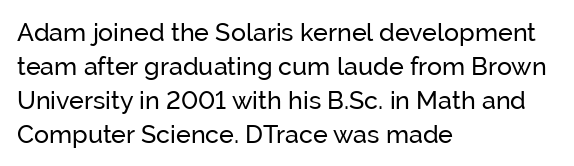
{"italic": "no", "bold": "no", "underline": "no", "align": "left", "line_spacing": "normal", "line_spacing_ratio": 1.36, "letter_spacing": "normal", "letter_spacing_em": 0.0, "glyph_px": 25}
